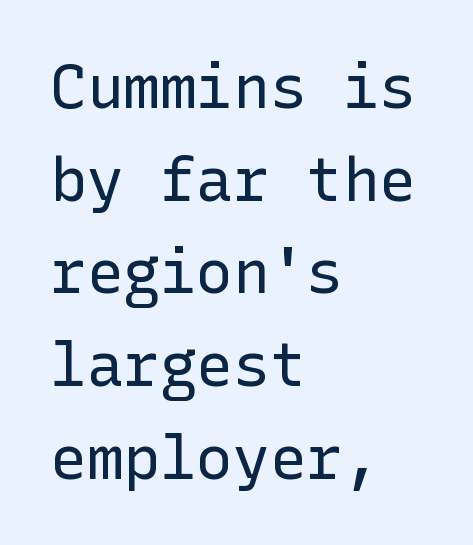
Classification — sans serif. Successive baselines arrive at the customary interval. This rendering uses left alignment, leaving the right contour irregular. The passage shown is not underscored anywhere. Posture: straight, roman, zero tilt.
